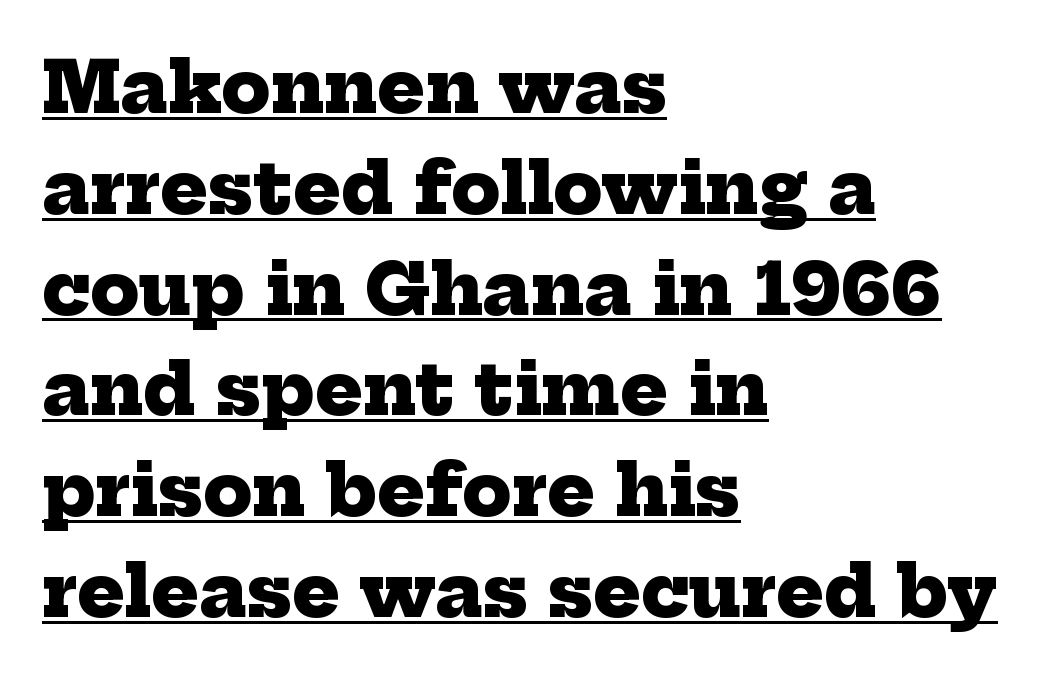
{"serif": "yes", "bold": "yes", "weight": "heavy", "width": "normal", "stroke_contrast": "low", "x_height": "medium", "monospaced": "no", "underline": "yes", "align": "left", "line_spacing": "normal", "line_spacing_ratio": 1.42, "letter_spacing": "normal", "letter_spacing_em": 0.0, "glyph_px": 71}
